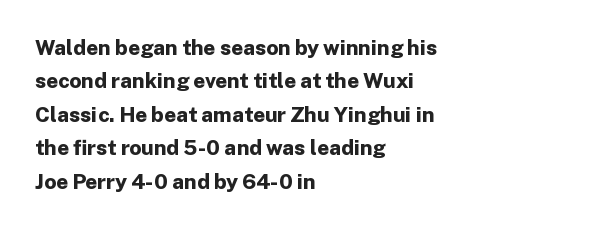
The lines sit at an ordinary, default distance from one another. Bare-footed words on every line. The rendering uses a bold face; every stroke is thick and dark. Posture: upright roman.
